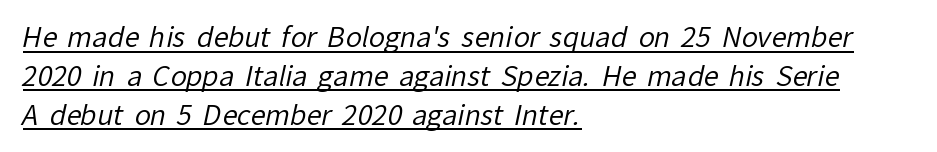
Short note: letters normally spaced. Is the block centered? No — it sits flush against the left margin. Students, observe: this is what conventionally led text looks like. Stem width sits at or under what a default text font uses. Honestly, the underline is the first thing you notice here.
